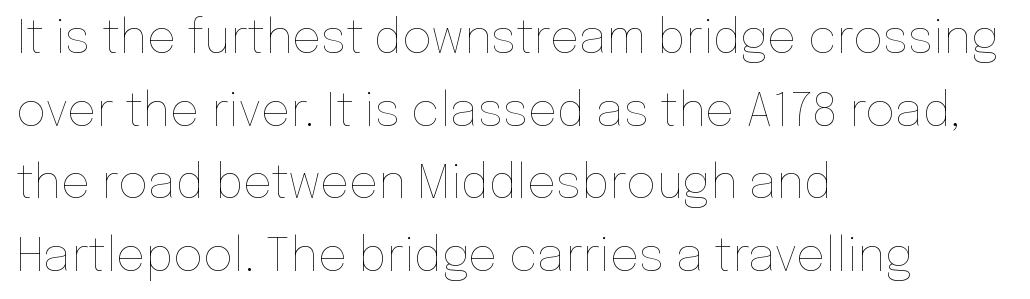
The image shows 46 px thin type, upright; set left-aligned, normal line spacing (1.58x), normal letter spacing, not underlined; low stroke contrast and a medium x-height.
